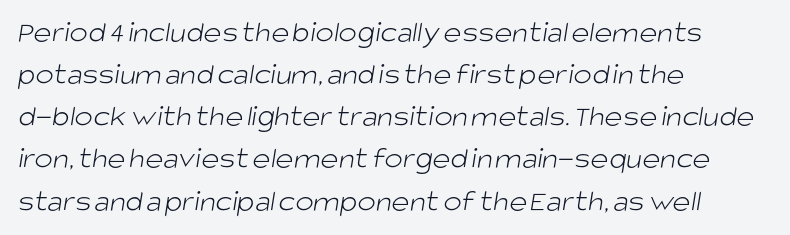
{"serif": "no", "bold": "no", "weight": "light", "width": "normal", "stroke_contrast": "low", "x_height": "large", "monospaced": "no", "underline": "no", "align": "left", "line_spacing": "normal", "line_spacing_ratio": 1.36, "letter_spacing": "normal", "letter_spacing_em": 0.0, "glyph_px": 31}
